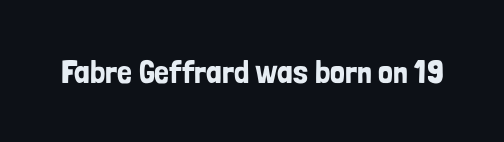
Honestly, the letter spacing is just normal — you wouldn't notice it. The typeface chosen for these lines omits serifs. Looks like regular typesetting: each glyph gets only the width it needs. In terms of posture, this sample is upright. Clear beneath every line of the passage.
